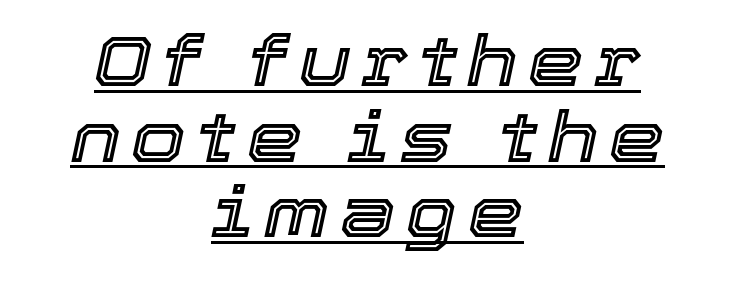
The image shows 70 px text type, italic (leaning right); set centered, tight line spacing (1.08x), underlined; a medium x-height.
